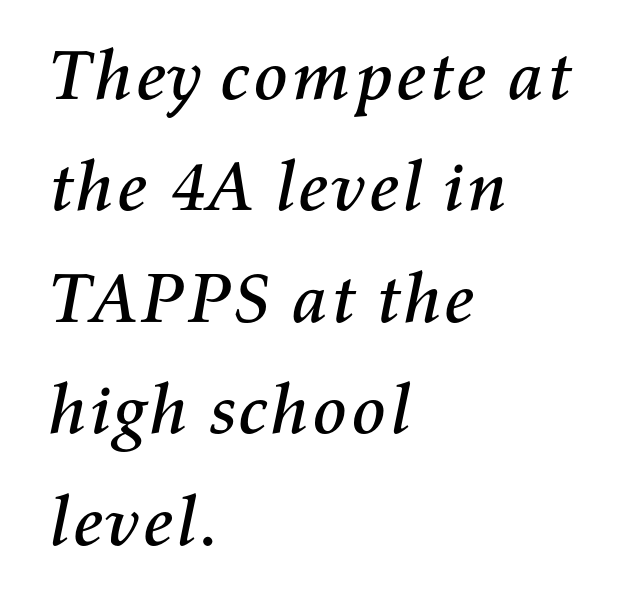
Vertical spacing — default. Observe the lean: these are italic letterforms. Any mark beneath the type? The region is blank. No extra tracking has been applied to these lines. Character widths vary here, with narrow letters taking less room than wide ones.
